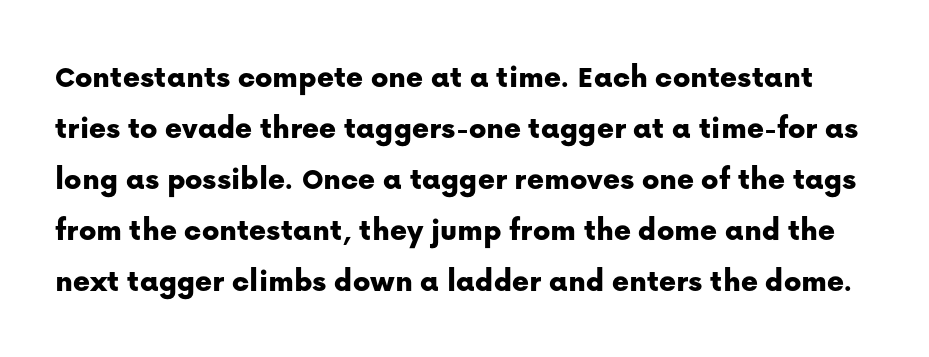
Successive baselines arrive at the customary interval. Think of a printed novel: that variable character pitch is what you see here. Only glyphs here, with clear space below each row. The letterforms sit shoulder to shoulder at normal distance.
